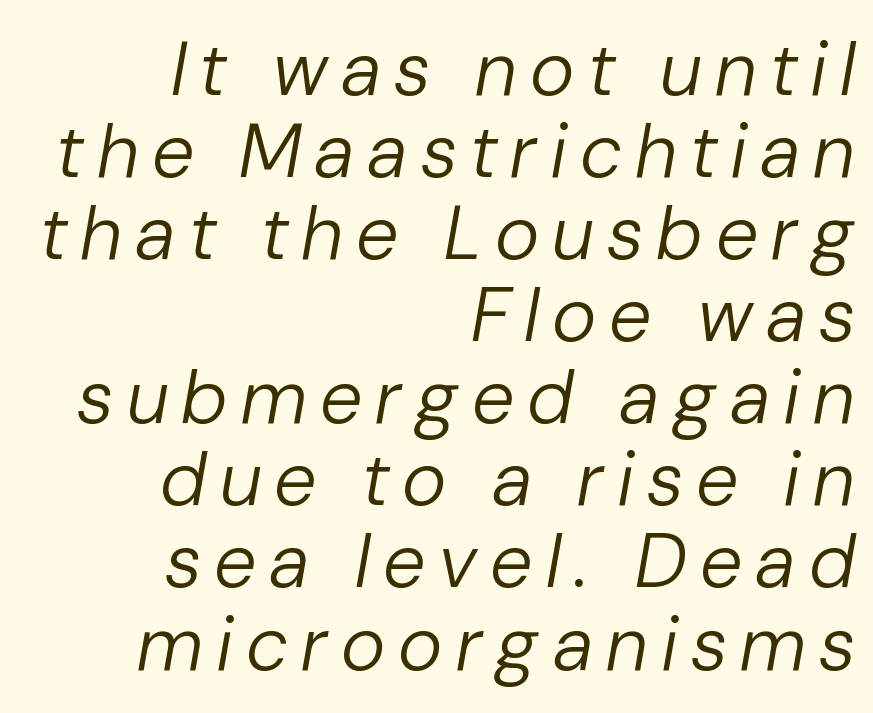
The image shows 76 px regular-weight type, italic (leaning right); set right-aligned, tight line spacing (1.08x), unusually wide letter spacing (+0.2 em), not underlined; low stroke contrast and a medium x-height.
